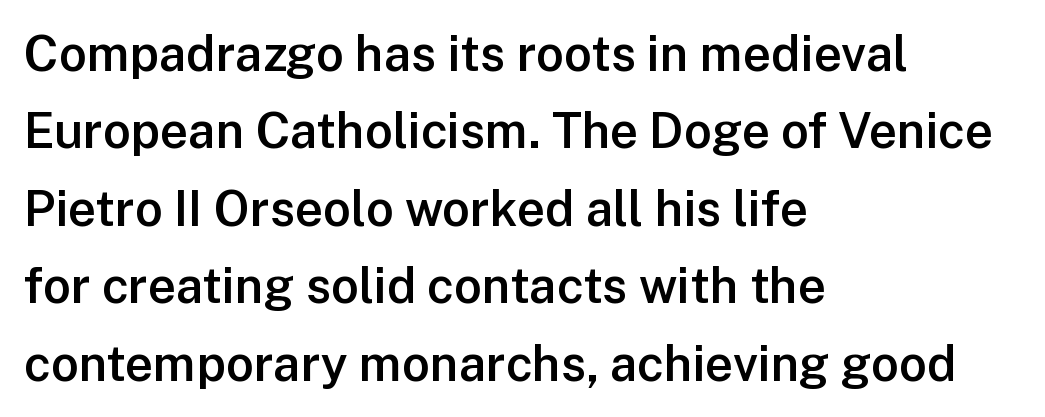
The image shows 49 px semibold sans-serif type, upright; set left-aligned, normal line spacing (1.58x), normal letter spacing, not underlined; low stroke contrast and a medium x-height.
